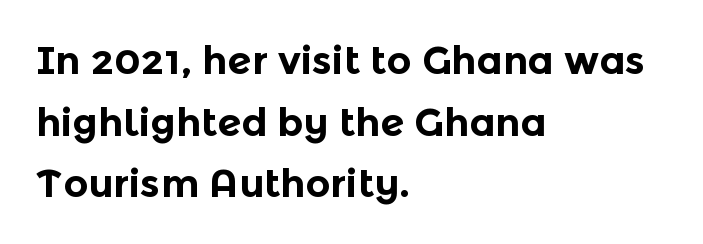
The image shows 39 px bold sans-serif type, upright; set left-aligned, normal line spacing (1.58x), normal letter spacing, not underlined; a medium x-height.
